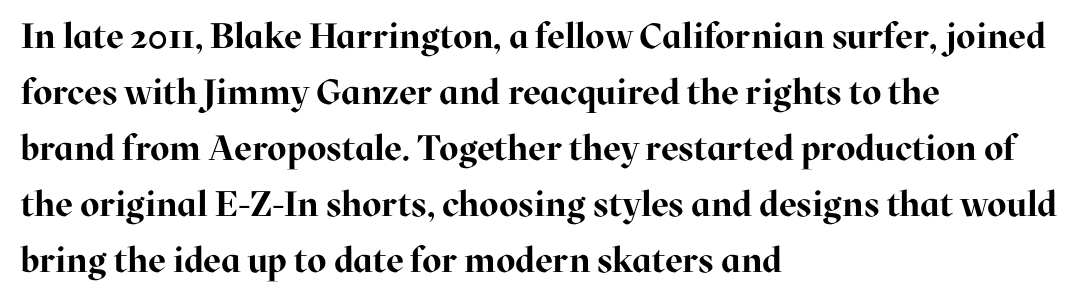
The passage shown is typed in a proportional face where columns would drift. Vertical spacing — default. Caption: standard tracking, unaltered. The space directly below the letters is spotless. Chunky letters — that's bold for sure. Posture: upright roman.
